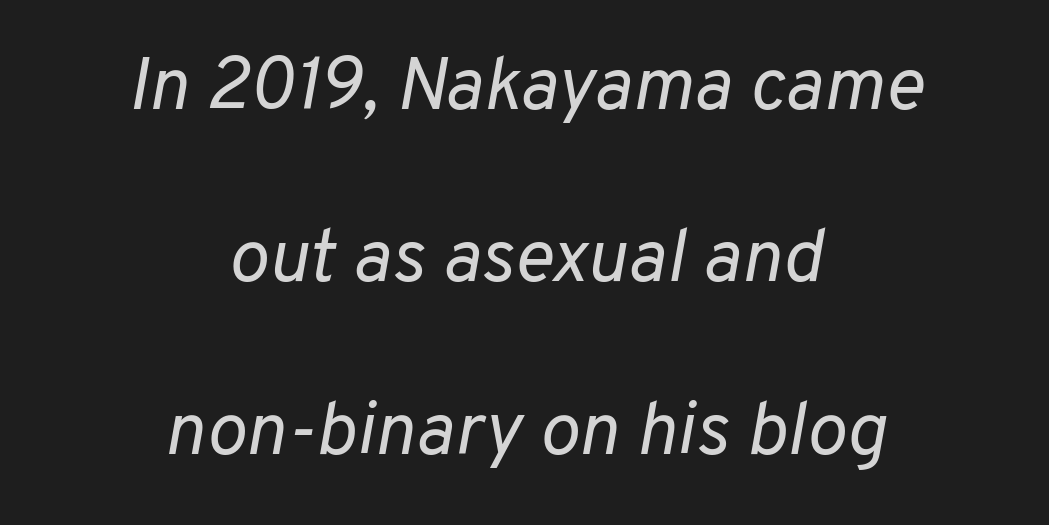
{"italic": "yes", "lean": "right", "slant_degrees": 10, "bold": "no", "weight": "regular", "width": "normal", "stroke_contrast": "low", "x_height": "medium", "monospaced": "no", "underline": "no", "align": "center", "line_spacing": "loose", "line_spacing_ratio": 2.3, "letter_spacing": "normal", "letter_spacing_em": 0.0, "glyph_px": 75}
